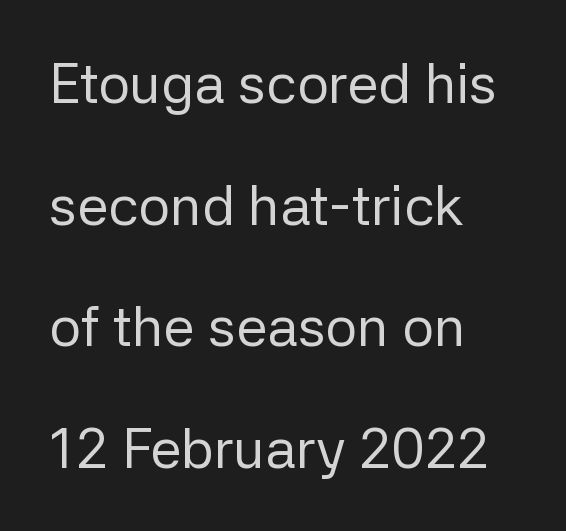
{"serif": "no", "italic": "no", "bold": "no", "weight": "regular", "width": "normal", "stroke_contrast": "low", "x_height": "medium", "monospaced": "no", "underline": "no", "align": "left", "line_spacing": "loose", "line_spacing_ratio": 2.17, "letter_spacing": "normal", "letter_spacing_em": 0.0, "glyph_px": 56}
